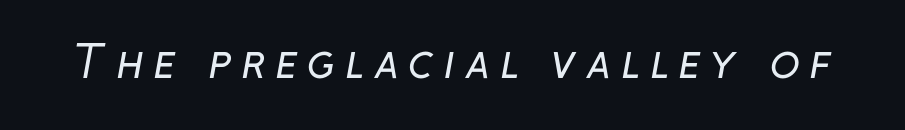
The designer went with a sans here, leaving each stem footless. Loose tracking; the words dissolve into strings of separated letters. A clean baseline with only descenders dipping below it. Varying glyph widths throughout — classic text-font behaviour. Heft: none added — not bold.
